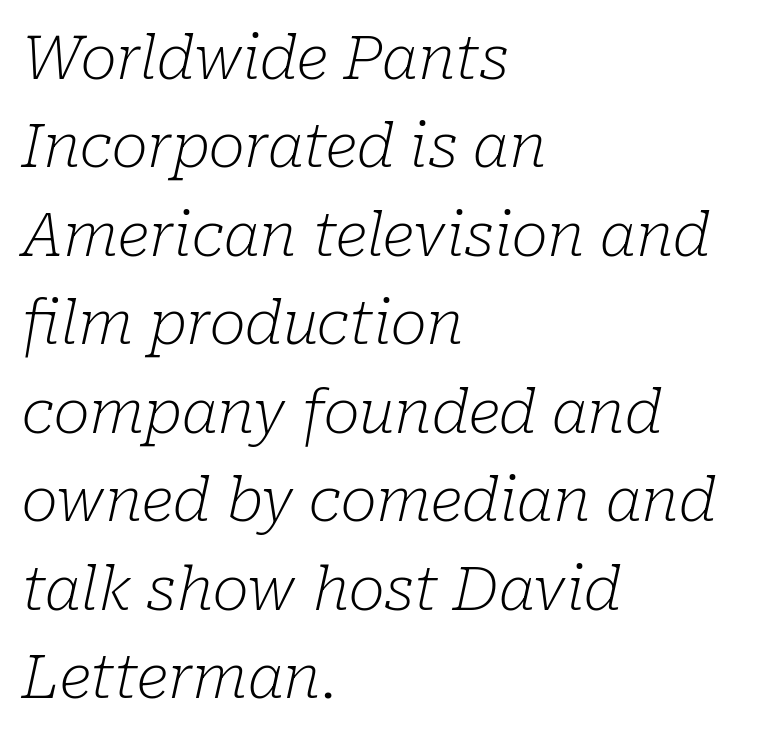
Typographically, this falls in the serif category. Decoration check: the copy has no underline. A typesetter would call this proportional, since set widths differ per character. The rows are spaced the way most documents space them. Letter spacing: default.
